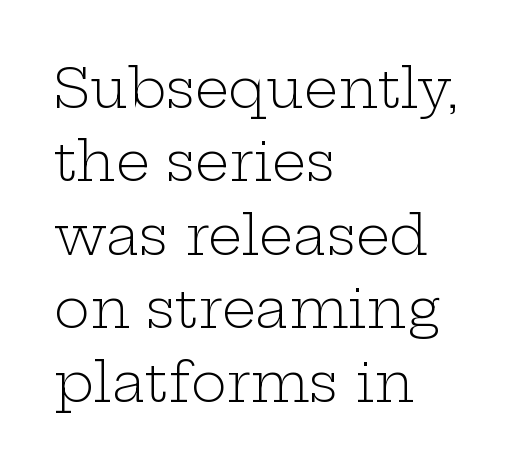
The cut favours lightness, reaching ordinary text weight at its darkest. Every character sits straight up, as roman type does. The line-height multiplier appears to be the usual default. Beneath every word, the page is bare. The glyphs in this specimen are seriffed. The line texture is even and compact thanks to regular tracking.
